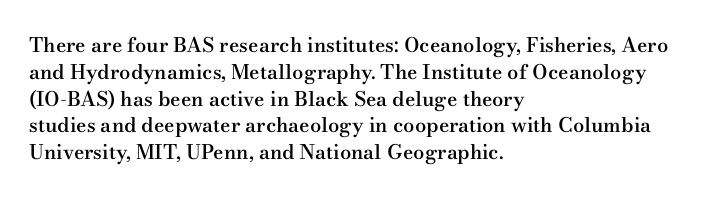
The image shows 20 px text type, upright; set left-aligned, normal line spacing (1.34x), normal letter spacing, not underlined.
